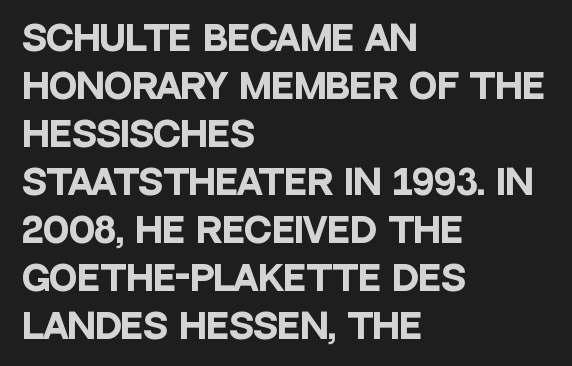
The image shows 34 px heavy, condensed sans-serif type, upright; set left-aligned, normal line spacing (1.41x), normal letter spacing, not underlined; low stroke contrast and a large x-height.
